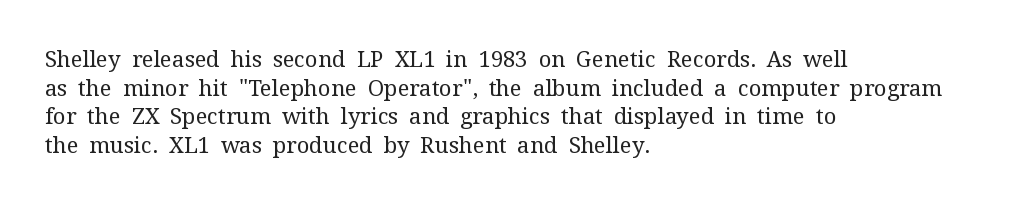
The image shows 22 px text type, upright; set left-aligned, normal line spacing (1.3x), normal letter spacing, not underlined.
